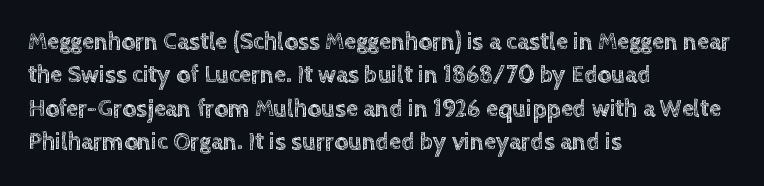
Style check: upright. Bare-footed words on every line. The passage shown has conventional tracking throughout. If you measured baseline to baseline, you'd find a middling distance. A student would call this left alignment; a typographer would say flush left, rag right.
